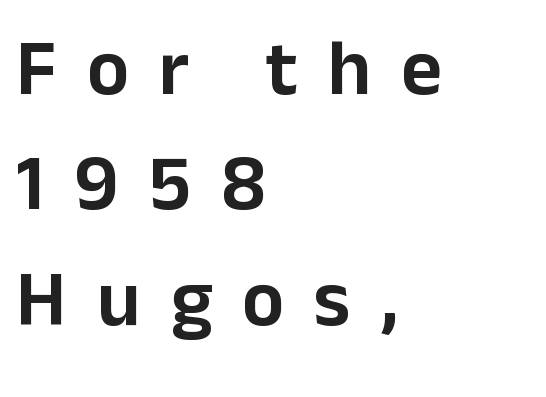
{"serif": "no", "italic": "no", "width": "normal", "stroke_contrast": "low", "x_height": "medium", "monospaced": "no", "underline": "no", "align": "left", "line_spacing": "normal", "line_spacing_ratio": 1.46, "letter_spacing": "wide", "letter_spacing_em": 0.38, "glyph_px": 79}
